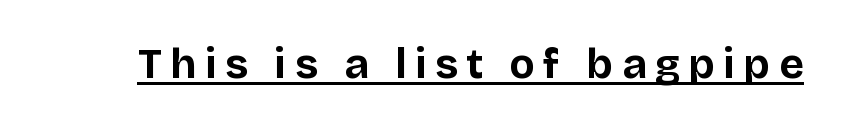
The image shows 42 px bold sans-serif type, upright; set unusually wide letter spacing (+0.2 em), underlined; low stroke contrast and a large x-height.
